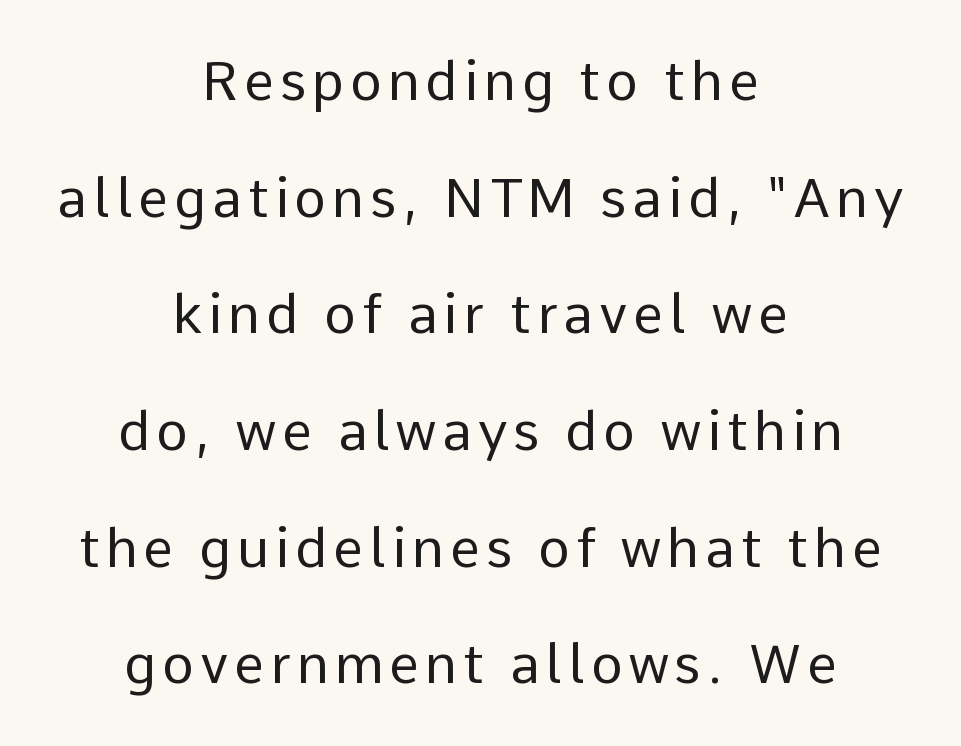
These glyphs show unthickened strokes, regular width or finer. If you folded the block vertically in half, each line would mirror itself in length. Each row of text sits above clean, open space. This sample uses an upright cut, with every glyph sitting square on the baseline. Summary of vertical rhythm: relaxed, with wide interline spacing. This sample uses a sans-serif face.
